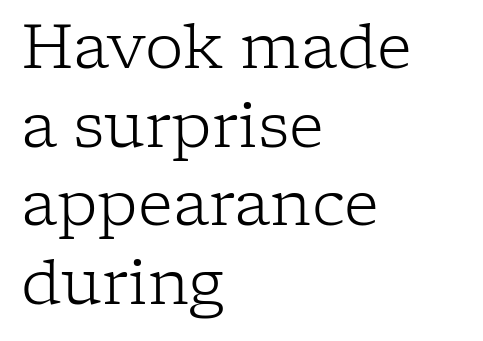
{"serif": "yes", "italic": "no", "bold": "no", "weight": "light", "width": "normal", "stroke_contrast": "low", "x_height": "medium", "monospaced": "no", "underline": "no", "align": "left", "line_spacing": "normal", "line_spacing_ratio": 1.29, "letter_spacing": "normal", "letter_spacing_em": 0.0, "glyph_px": 61}
